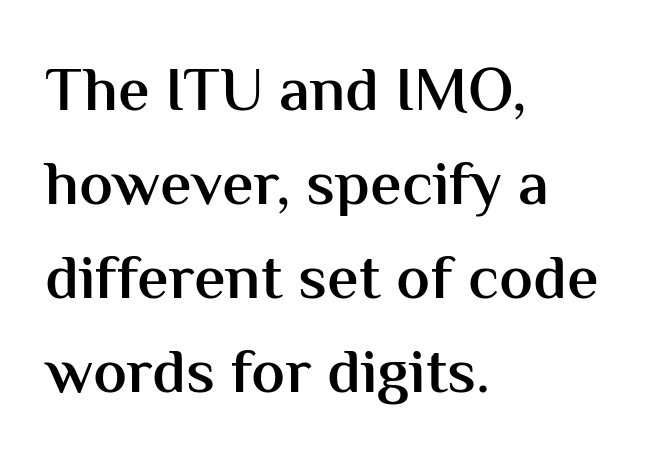
Q: Is the text bold? A: Semi-bold.
Q: Is the text italic (slanted)? A: No, it is upright.
Q: Is the typeface a serif or a sans-serif typeface? A: Sans-serif.
Q: Is the text underlined? A: No.
Q: How is the paragraph aligned? A: Left-aligned.
Q: Is the spacing between letters normal or unusually wide? A: Normal.
Q: Is the spacing between lines tight, normal or loose? A: Normal.
Q: Width (condensed, normal, or wide)? A: Normal.
Q: Stroke contrast? A: Medium.
Q: x-height? A: Medium.
Q: Monospaced? A: No.
